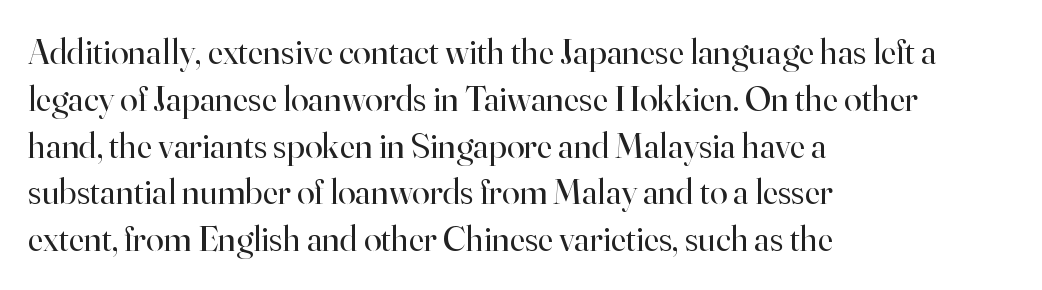
The image shows 36 px regular-weight serif type, upright; set left-aligned, normal line spacing (1.3x), normal letter spacing, not underlined; high stroke contrast and a small x-height.
